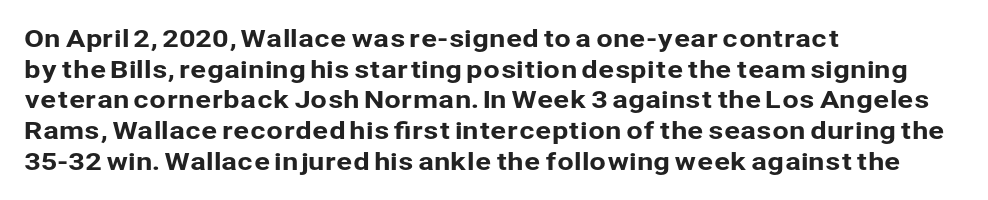
Q: Is the text italic (slanted)? A: No, it is upright.
Q: Is the text underlined? A: No.
Q: How is the paragraph aligned? A: Left-aligned.
Q: Is the spacing between letters normal or unusually wide? A: Normal.
Q: Is the spacing between lines tight, normal or loose? A: Normal.
